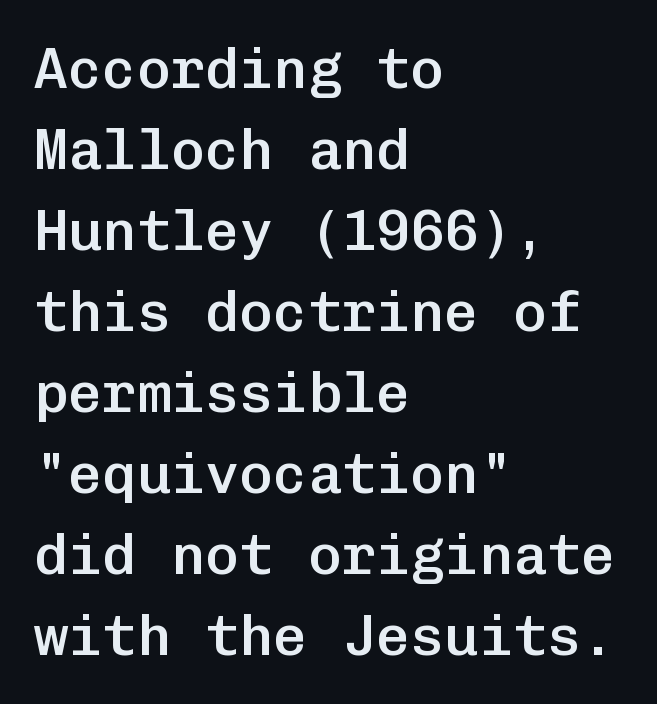
The image shows 57 px semibold sans-serif type, upright, monospaced; set left-aligned, normal line spacing (1.42x), normal letter spacing, not underlined; low stroke contrast and a medium x-height.
